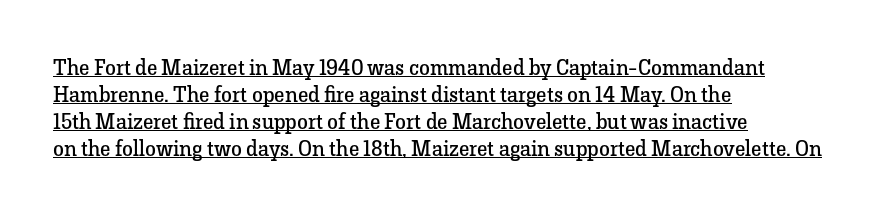
Q: Is the text bold? A: No.
Q: Is the text italic (slanted)? A: No, it is upright.
Q: Is the text underlined? A: Yes.
Q: How is the paragraph aligned? A: Left-aligned.
Q: Is the spacing between letters normal or unusually wide? A: Normal.
